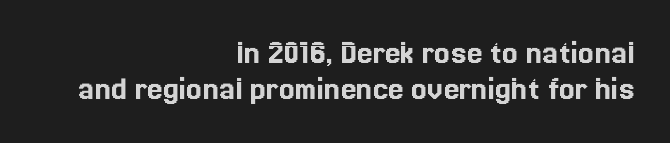
Q: Is the text italic (slanted)? A: No, it is upright.
Q: Is the text underlined? A: No.
Q: How is the paragraph aligned? A: Right-aligned.
Q: Is the spacing between letters normal or unusually wide? A: Normal.
Q: Is the spacing between lines tight, normal or loose? A: Tight.
Q: Width (condensed, normal, or wide)? A: Normal.
Q: x-height? A: Medium.
Q: Monospaced? A: No.
